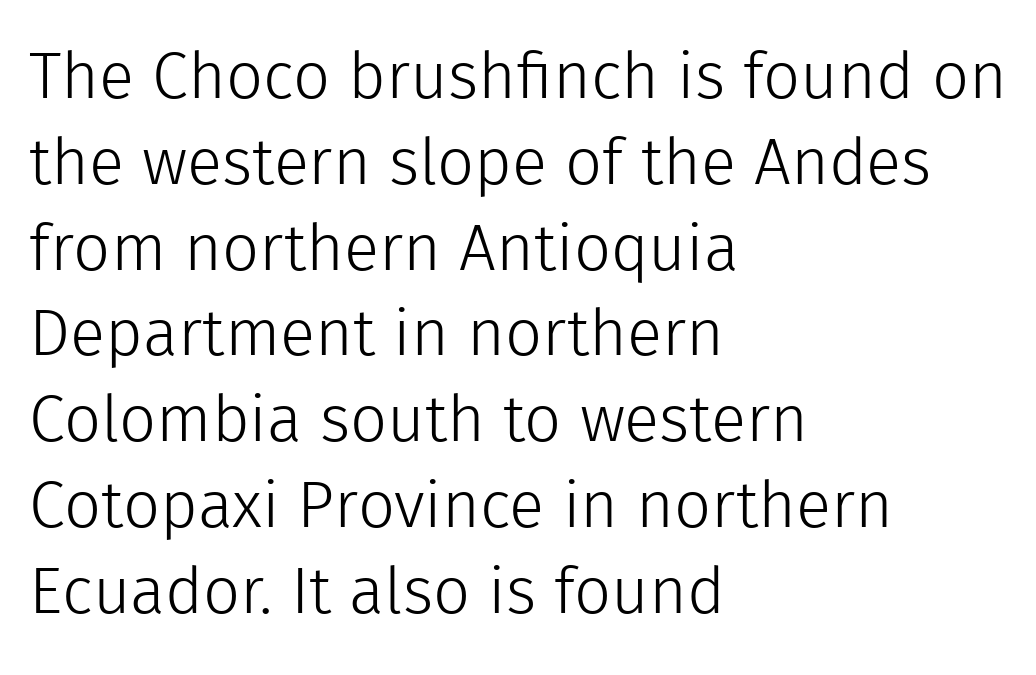
Q: Is the text bold? A: No.
Q: Is the text italic (slanted)? A: No, it is upright.
Q: Is the typeface a serif or a sans-serif typeface? A: Sans-serif.
Q: Is the text underlined? A: No.
Q: How is the paragraph aligned? A: Left-aligned.
Q: Is the spacing between letters normal or unusually wide? A: Normal.
Q: Is the spacing between lines tight, normal or loose? A: Normal.
Q: Width (condensed, normal, or wide)? A: Normal.
Q: x-height? A: Medium.
Q: Monospaced? A: No.
